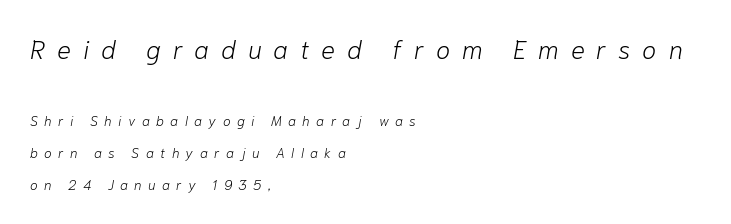
{"italic": "yes", "lean": "right", "slant_degrees": 10, "bold": "no", "underline": "no", "align": "left", "line_spacing": "loose", "line_spacing_ratio": 2.29, "letter_spacing": "wide", "letter_spacing_em": 0.46, "larger_block": "first", "size_ratio": 1.86, "glyph_px": 26}
